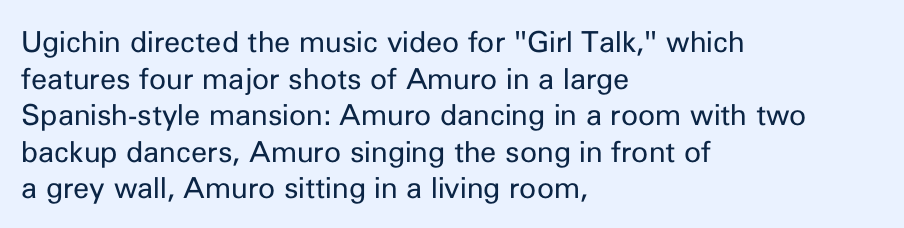
Q: Is the text bold? A: No.
Q: Is the text italic (slanted)? A: No, it is upright.
Q: Is the typeface a serif or a sans-serif typeface? A: Sans-serif.
Q: Is the text underlined? A: No.
Q: How is the paragraph aligned? A: Left-aligned.
Q: Is the spacing between letters normal or unusually wide? A: Normal.
Q: Is the spacing between lines tight, normal or loose? A: Normal.
Q: Width (condensed, normal, or wide)? A: Normal.
Q: Stroke contrast? A: Low.
Q: x-height? A: Medium.
Q: Monospaced? A: No.
